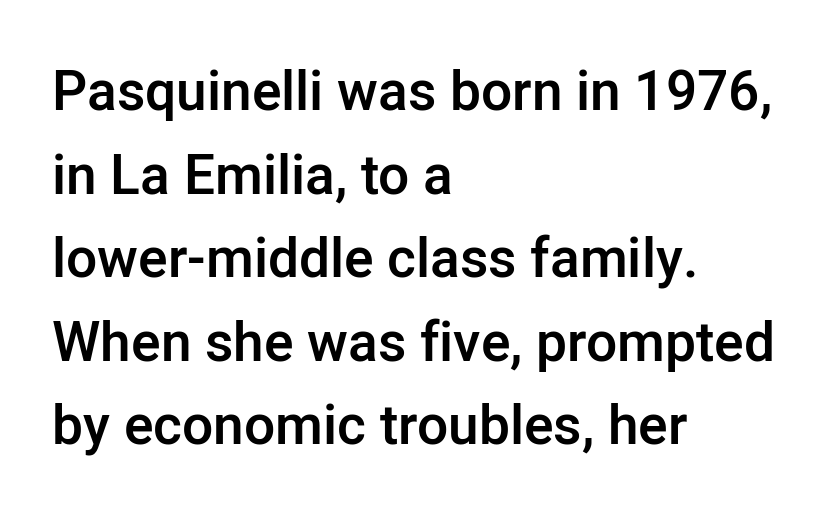
{"serif": "no", "italic": "no", "bold": "semi", "weight": "semibold", "width": "normal", "stroke_contrast": "low", "x_height": "medium", "monospaced": "no", "underline": "no", "align": "left", "line_spacing": "normal", "line_spacing_ratio": 1.52, "letter_spacing": "normal", "letter_spacing_em": 0.0, "glyph_px": 55}
